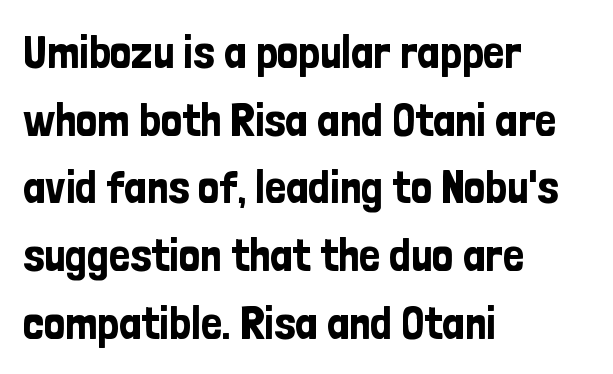
The image shows 47 px condensed sans-serif type, upright; set left-aligned, normal line spacing (1.44x), normal letter spacing, not underlined; low stroke contrast and a medium x-height.
